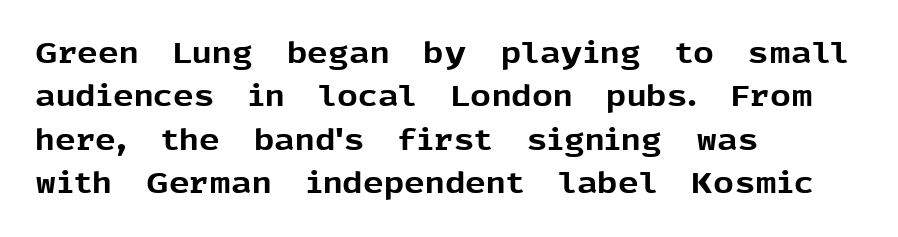
The image shows 29 px bold sans-serif type, upright; set left-aligned, normal line spacing (1.5x), normal letter spacing, not underlined; a medium x-height.
